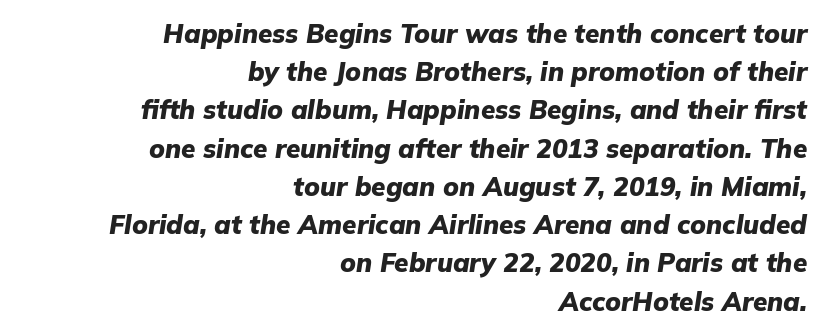
{"italic": "yes", "lean": "right", "slant_degrees": 9, "bold": "yes", "underline": "no", "align": "right", "line_spacing": "normal", "line_spacing_ratio": 1.47, "letter_spacing": "normal", "letter_spacing_em": 0.0, "glyph_px": 26}
